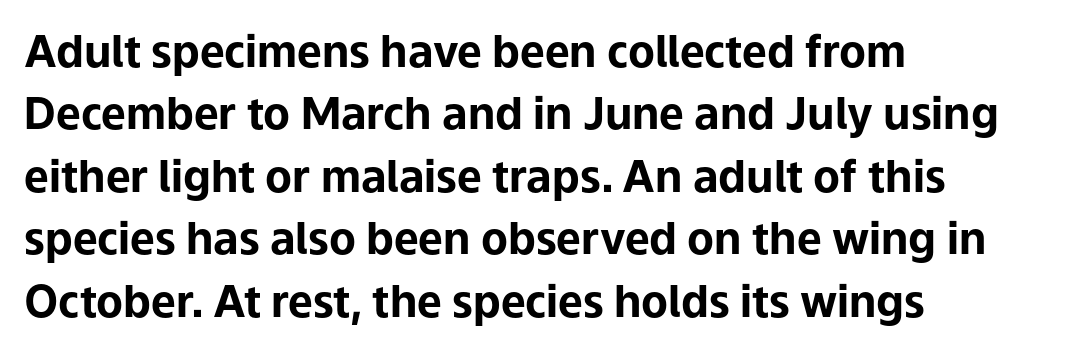
{"serif": "no", "italic": "no", "bold": "yes", "weight": "bold", "width": "normal", "stroke_contrast": "low", "x_height": "medium", "monospaced": "no", "underline": "no", "align": "left", "line_spacing": "normal", "line_spacing_ratio": 1.42, "letter_spacing": "normal", "letter_spacing_em": 0.0, "glyph_px": 44}
